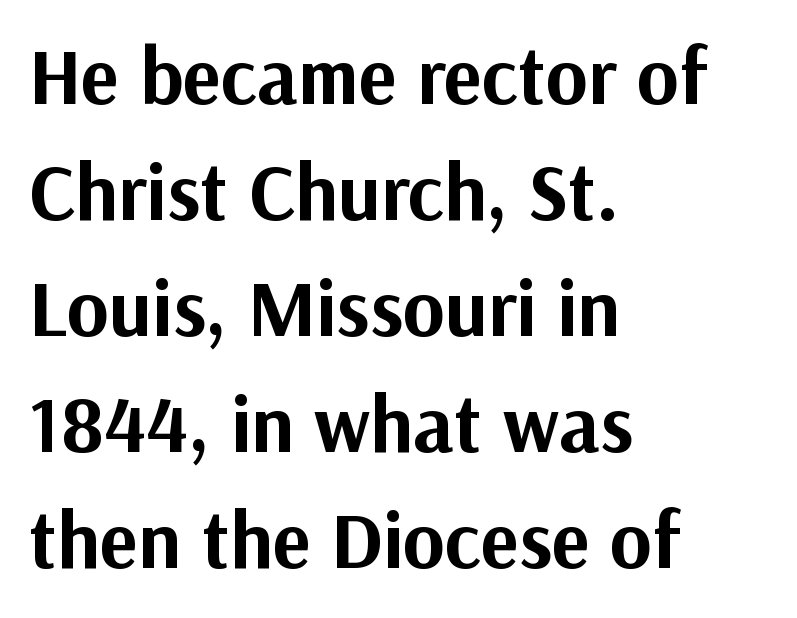
Q: Is the text bold? A: Yes.
Q: Is the text italic (slanted)? A: No, it is upright.
Q: Is the typeface a serif or a sans-serif typeface? A: Sans-serif.
Q: Is the text underlined? A: No.
Q: How is the paragraph aligned? A: Left-aligned.
Q: Is the spacing between letters normal or unusually wide? A: Normal.
Q: Is the spacing between lines tight, normal or loose? A: Normal.
Q: Width (condensed, normal, or wide)? A: Normal.
Q: Stroke contrast? A: Medium.
Q: x-height? A: Medium.
Q: Monospaced? A: No.
